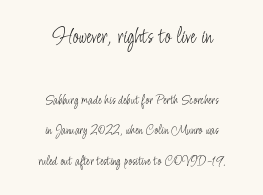
This sample trades compactness for vertical openness between lines. Visually, the top section dominates because its glyphs are scaled up. The string is rendered with underlining switched off. The cut favours lightness, reaching ordinary text weight at its darkest.
